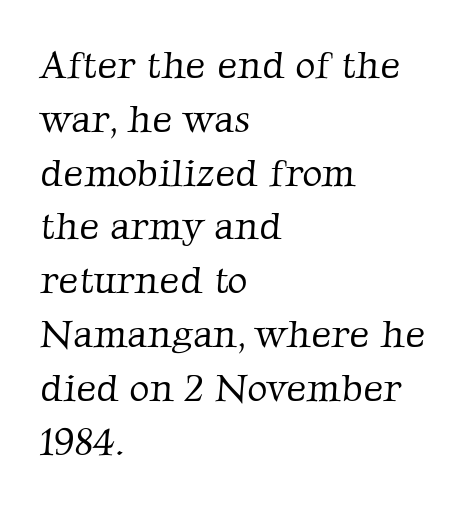
{"serif": "yes", "bold": "no", "weight": "light", "width": "normal", "stroke_contrast": "low", "x_height": "medium", "monospaced": "no", "underline": "no", "align": "left", "line_spacing": "normal", "line_spacing_ratio": 1.38, "letter_spacing": "normal", "letter_spacing_em": 0.0, "glyph_px": 39}
